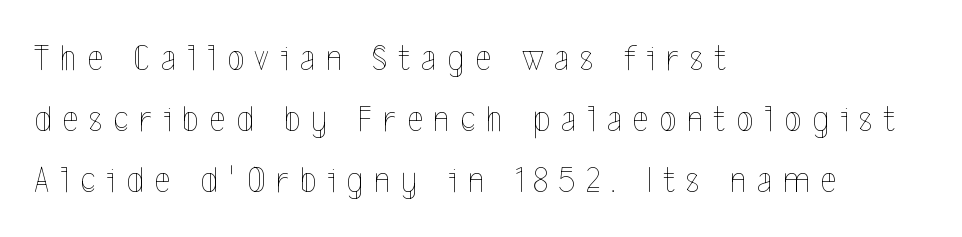
The image shows 38 px thin, condensed type, upright; set left-aligned, normal line spacing (1.6x), unusually wide letter spacing (+0.29 em), not underlined; a medium x-height.
